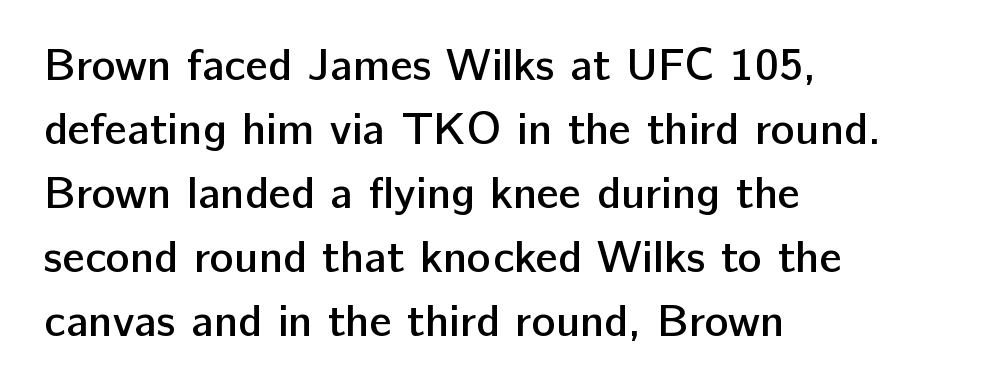
One glance says typical: line gaps are just what's usual. Between one letter and the next there's only the usual sliver of space. The passage shown is typeset with a sans-serif family. Characters remain perfectly vertical along every line.
